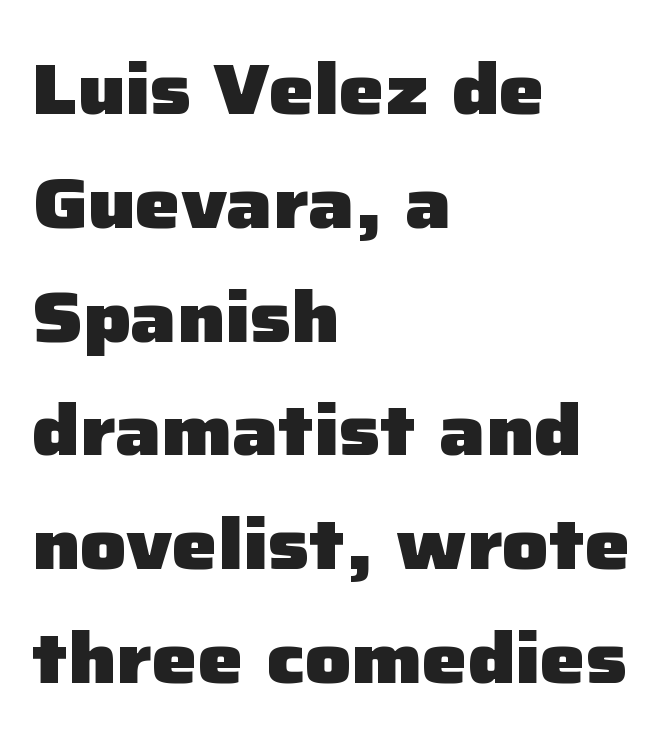
Q: Is the text bold? A: Yes.
Q: Is the text italic (slanted)? A: No, it is upright.
Q: Is the typeface a serif or a sans-serif typeface? A: Sans-serif.
Q: Is the text underlined? A: No.
Q: How is the paragraph aligned? A: Left-aligned.
Q: Is the spacing between letters normal or unusually wide? A: Normal.
Q: Is the spacing between lines tight, normal or loose? A: Normal.
Q: Width (condensed, normal, or wide)? A: Normal.
Q: Stroke contrast? A: Low.
Q: x-height? A: Medium.
Q: Monospaced? A: No.
